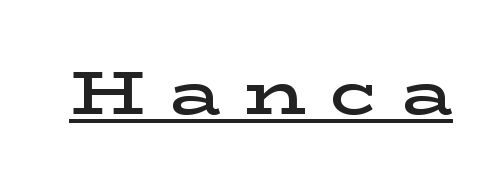
The image shows 62 px semibold, wide serif type, upright; set unusually wide letter spacing (+0.39 em), underlined; low stroke contrast and a medium x-height.
